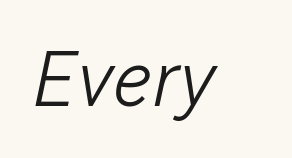
The image shows 78 px light type, italic (leaning right); set normal letter spacing, not underlined; low stroke contrast and a medium x-height.
